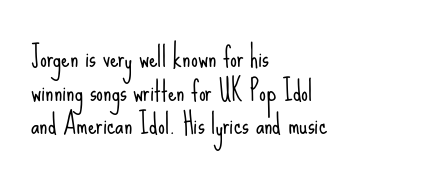
Whoever set this chose a conventional vertical rhythm. Each stroke keeps to a modest, everyday thickness or less. Is there any slant? The stems are plumb. Any mark beneath the type? The region is blank. Horizontal alignment here is leftward, the default for most running prose.
